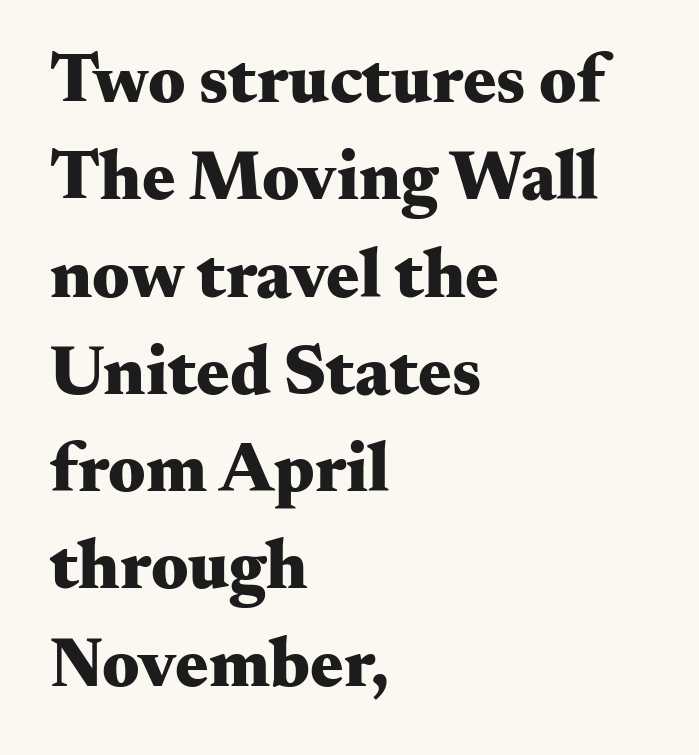
The image shows 70 px heavy, wide serif type, upright; set left-aligned, normal line spacing (1.39x), normal letter spacing, not underlined; medium stroke contrast and a small x-height.
